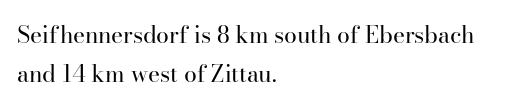
The image shows 23 px text type, upright; set left-aligned, normal line spacing (1.69x), normal letter spacing, not underlined.
